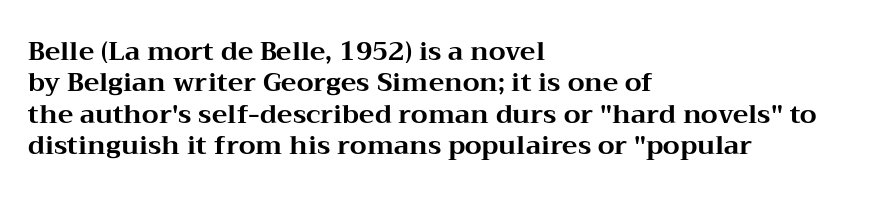
Posture: straight, roman, zero tilt. A student would call this left alignment; a typographer would say flush left, rag right. Rule under the text: the space is simply empty. Between one letter and the next there's only the usual sliver of space. Plenty of ink on the page — the face is bold.
